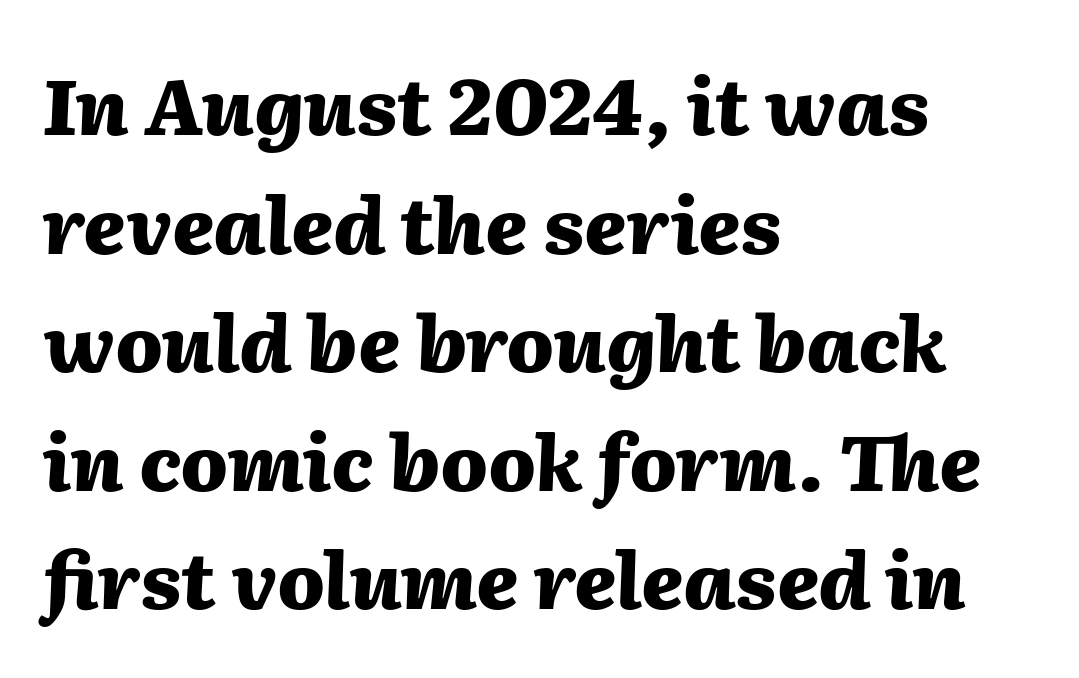
In terms of posture, this sample is oblique. The glyphs are unaccompanied by any horizontal stroke below them. These lines are rendered in a variable-pitch font. If you drew a ruler down the left edge, every line would touch it.
